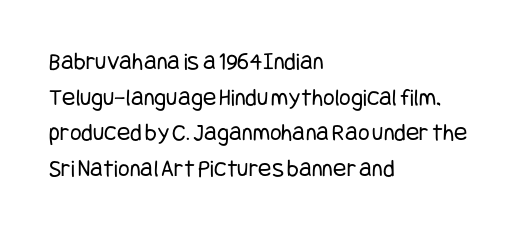
Q: Is the text bold? A: No.
Q: Is the text italic (slanted)? A: No, it is upright.
Q: Is the text underlined? A: No.
Q: How is the paragraph aligned? A: Left-aligned.
Q: Is the spacing between letters normal or unusually wide? A: Normal.
Q: Is the spacing between lines tight, normal or loose? A: Normal.
